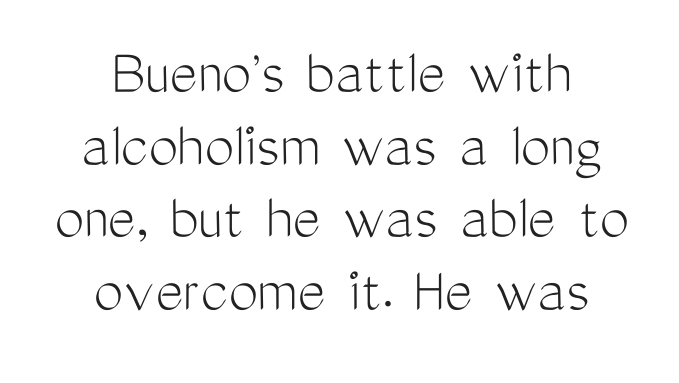
{"serif": "no", "italic": "no", "bold": "no", "weight": "light", "width": "condensed", "stroke_contrast": "medium", "x_height": "medium", "monospaced": "no", "underline": "no", "align": "center", "line_spacing": "tight", "line_spacing_ratio": 1.1, "letter_spacing": "normal", "letter_spacing_em": 0.0, "glyph_px": 66}
